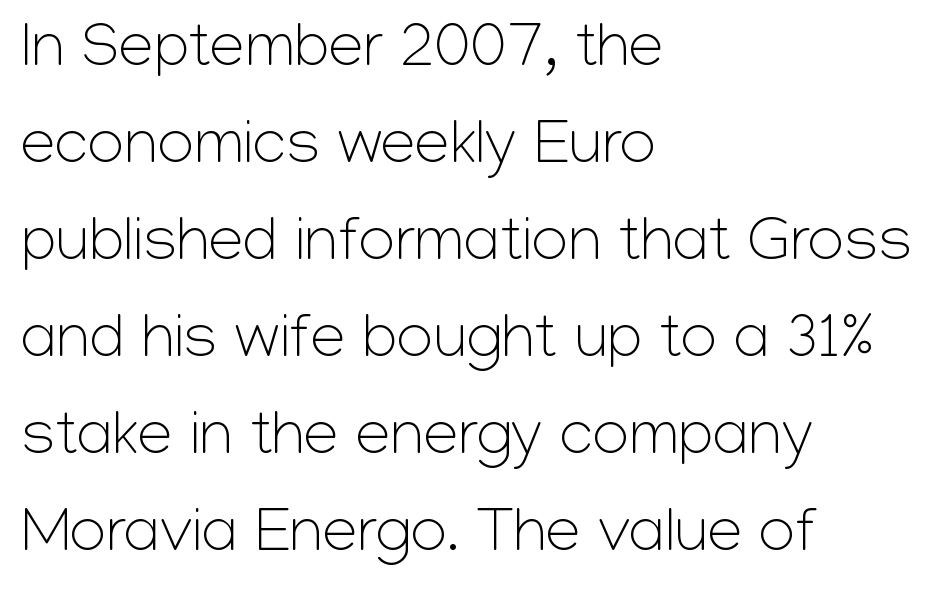
Compared with typical body copy, the letter spacing here is the same. Italic? Not at all — the glyphs are vertical. Rule under the text: the space is simply empty. These glyphs show unthickened strokes, regular width or finer. The face used here is a sans, in the tradition of grotesques and geometrics.
